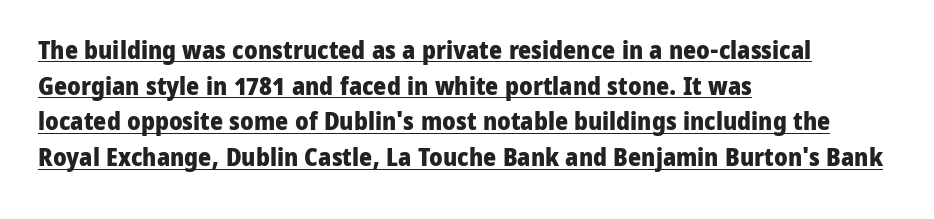
Q: Is the text bold? A: Yes.
Q: Is the text italic (slanted)? A: No, it is upright.
Q: Is the text underlined? A: Yes.
Q: How is the paragraph aligned? A: Left-aligned.
Q: Is the spacing between letters normal or unusually wide? A: Normal.
Q: Is the spacing between lines tight, normal or loose? A: Normal.
